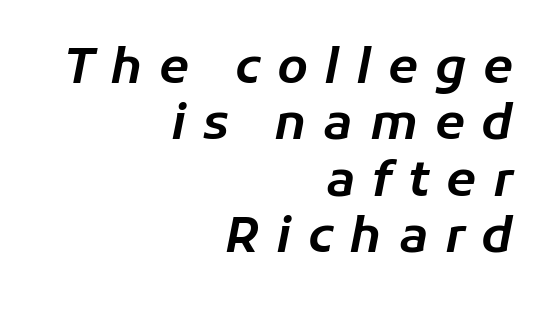
Layout note: lines flush right. Designer's note — italics engaged. Students, note that the glyphs here are deliberately spaced far apart. The space directly below the letters is spotless.
